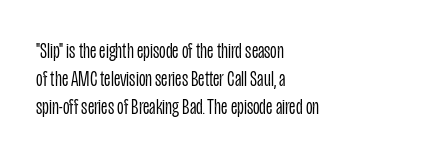
Italic: no, the glyphs are upright roman. Typeset ragged right — the left edge is the straight one. The gaps between neighbouring characters are ordinary and unremarkable. No letter is thick-stroked: the sample isn't bold. Lines of text with bare space underneath.
